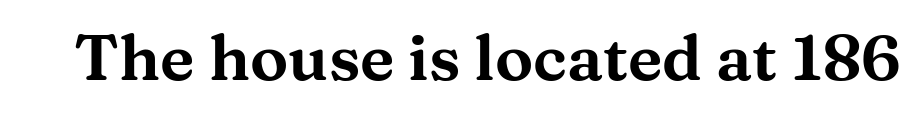
Q: Is the text italic (slanted)? A: No, it is upright.
Q: Is the typeface a serif or a sans-serif typeface? A: Serif.
Q: Is the text underlined? A: No.
Q: Is the spacing between letters normal or unusually wide? A: Normal.
Q: Width (condensed, normal, or wide)? A: Wide.
Q: Stroke contrast? A: Medium.
Q: x-height? A: Medium.
Q: Monospaced? A: No.
